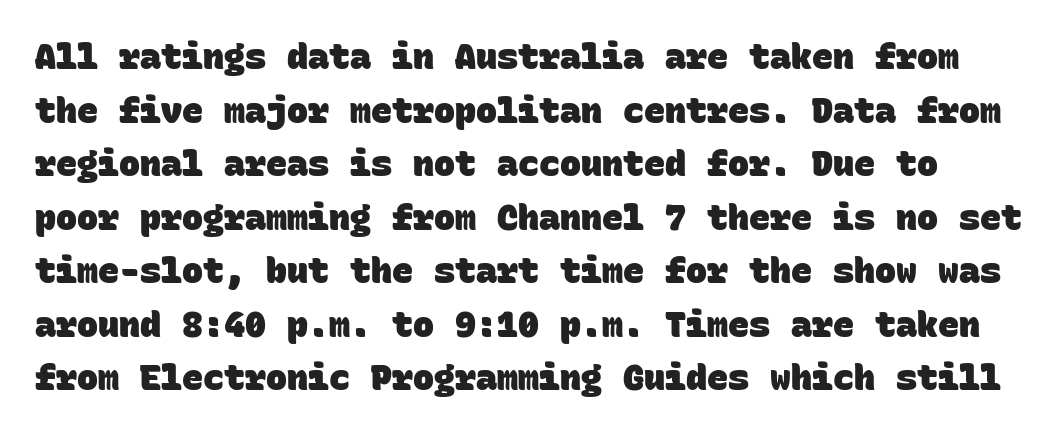
Plain, unruled lines of type. The face used here is a sans, in the tradition of grotesques and geometrics. This sample uses plain, unmodified letter spacing. Each glyph is drawn with heavy, bold strokes.
